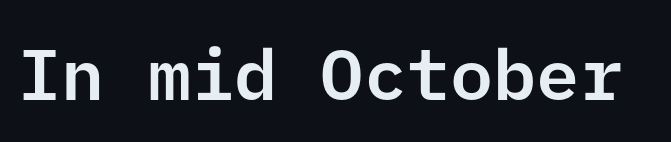
The image shows 72 px sans-serif type, upright; set normal letter spacing, not underlined; low stroke contrast and a medium x-height.
